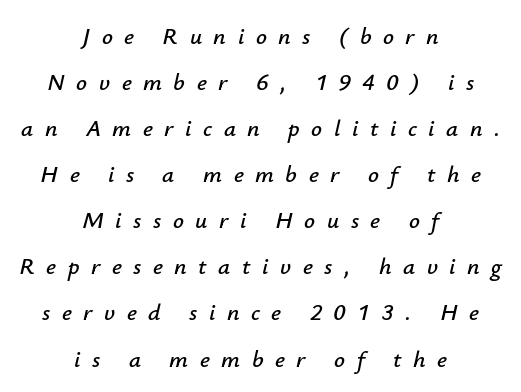
Q: Is the text italic (slanted)? A: Yes, it leans right by about 12 degrees.
Q: Is the text underlined? A: No.
Q: How is the paragraph aligned? A: Centered.
Q: Is the spacing between letters normal or unusually wide? A: Unusually wide.
Q: Is the spacing between lines tight, normal or loose? A: Loose.
